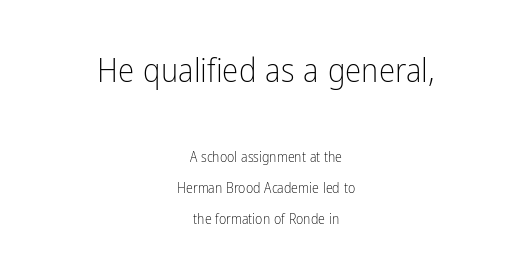
{"serif": "no", "italic": "no", "bold": "no", "weight": "light", "width": "condensed", "stroke_contrast": "low", "x_height": "medium", "monospaced": "no", "underline": "no", "align": "center", "line_spacing": "loose", "line_spacing_ratio": 2.23, "letter_spacing": "normal", "letter_spacing_em": 0.0, "larger_block": "first", "size_ratio": 2.36, "glyph_px": 33}
